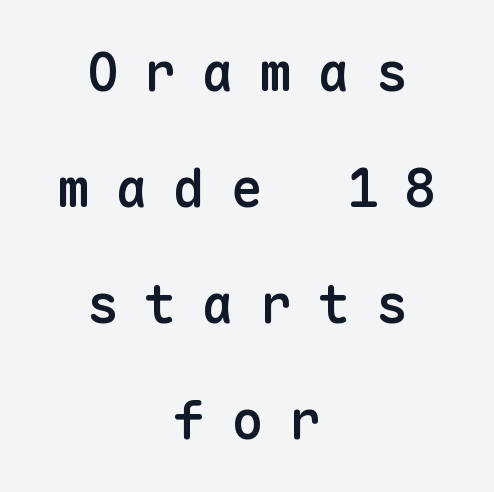
Fixed-width glyphs throughout — classic coding-font behaviour. The block of text is sparse from top to bottom, with ample space between rows. Font category for this specimen: sans-serif. This is the in-between weight designers call semibold or demi. These lines are centered, leaving both edges ragged. Decoration check: the copy has no underline.
